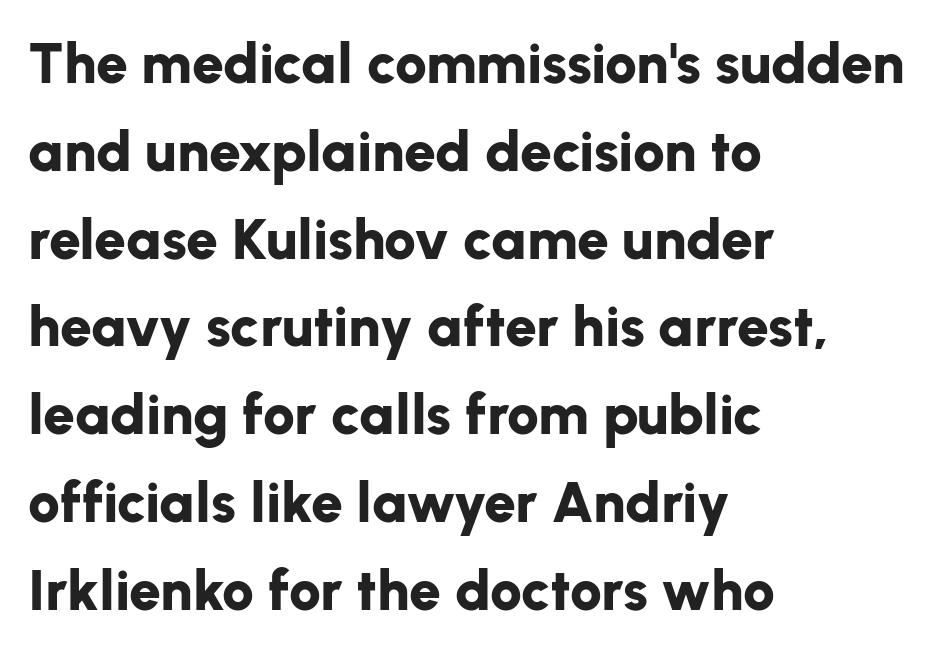
{"serif": "no", "italic": "no", "bold": "yes", "weight": "bold", "width": "normal", "stroke_contrast": "low", "x_height": "medium", "monospaced": "no", "underline": "no", "align": "left", "line_spacing": "normal", "line_spacing_ratio": 1.54, "letter_spacing": "normal", "letter_spacing_em": 0.0, "glyph_px": 57}
